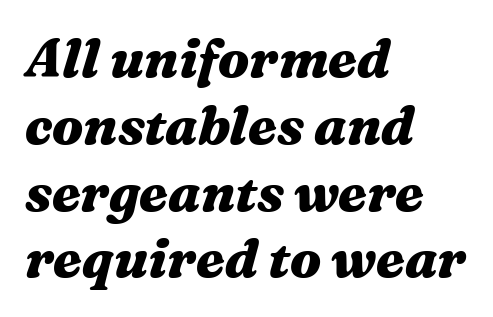
Q: Is the text bold? A: Yes.
Q: Is the text italic (slanted)? A: Yes, it leans right by about 16 degrees.
Q: Is the text underlined? A: No.
Q: How is the paragraph aligned? A: Left-aligned.
Q: Is the spacing between letters normal or unusually wide? A: Normal.
Q: Is the spacing between lines tight, normal or loose? A: Normal.
Q: Width (condensed, normal, or wide)? A: Wide.
Q: Stroke contrast? A: Medium.
Q: x-height? A: Medium.
Q: Monospaced? A: No.
